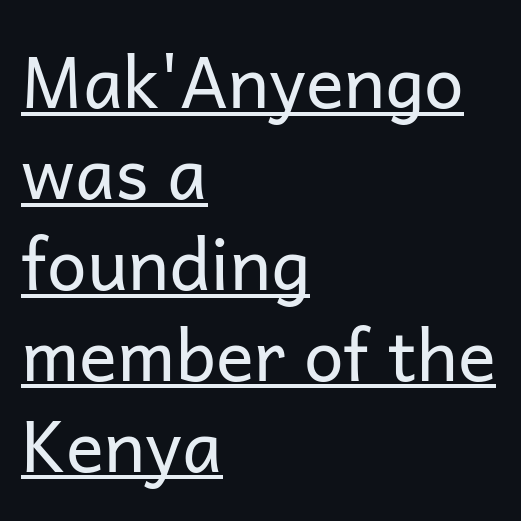
The image shows 71 px regular-weight sans-serif type, upright; set left-aligned, normal line spacing (1.28x), normal letter spacing, underlined; low stroke contrast and a medium x-height.
